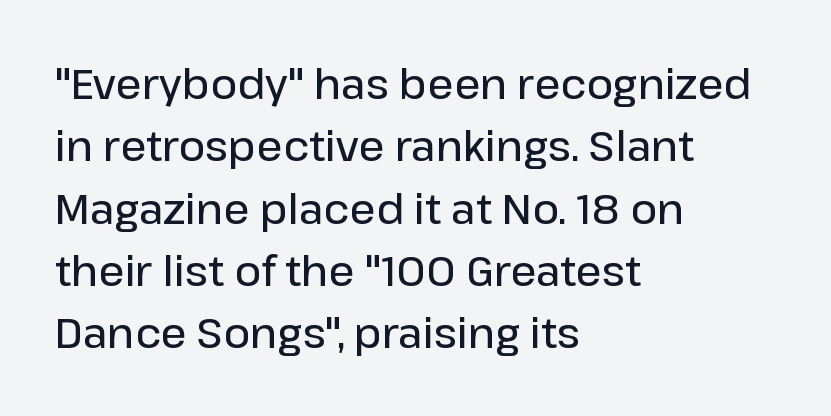
The image shows 41 px semibold sans-serif type, upright; set left-aligned, normal line spacing (1.52x), normal letter spacing, not underlined; low stroke contrast and a medium x-height.
